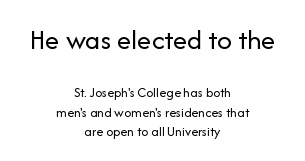
Q: Is the text bold? A: No.
Q: Is the text italic (slanted)? A: No, it is upright.
Q: Is the typeface a serif or a sans-serif typeface? A: Sans-serif.
Q: Is the text underlined? A: No.
Q: How is the paragraph aligned? A: Centered.
Q: Is the spacing between letters normal or unusually wide? A: Normal.
Q: Is the spacing between lines tight, normal or loose? A: Normal.
Q: Which block of text is set in a larger size, the first (top) or the second (bottom)? A: The first (top) one.
Q: Width (condensed, normal, or wide)? A: Normal.
Q: Stroke contrast? A: Low.
Q: x-height? A: Medium.
Q: Monospaced? A: No.
